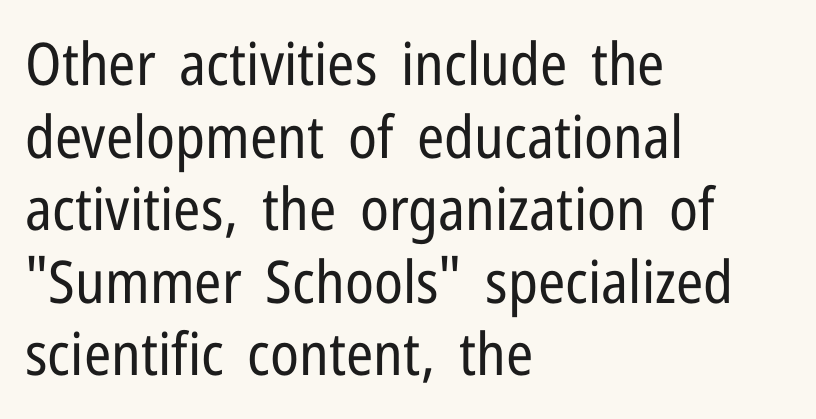
Q: Is the text bold? A: No.
Q: Is the text italic (slanted)? A: No, it is upright.
Q: Is the typeface a serif or a sans-serif typeface? A: Sans-serif.
Q: Is the text underlined? A: No.
Q: How is the paragraph aligned? A: Left-aligned.
Q: Is the spacing between letters normal or unusually wide? A: Normal.
Q: Width (condensed, normal, or wide)? A: Condensed.
Q: Stroke contrast? A: Low.
Q: x-height? A: Medium.
Q: Monospaced? A: No.
